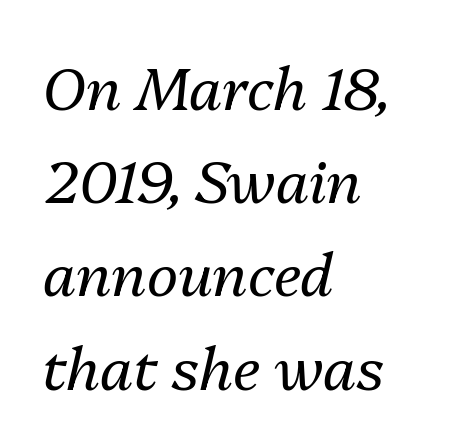
Q: Is the text bold? A: No.
Q: Is the text italic (slanted)? A: Yes, it leans right by about 13 degrees.
Q: Is the text underlined? A: No.
Q: How is the paragraph aligned? A: Left-aligned.
Q: Is the spacing between letters normal or unusually wide? A: Normal.
Q: Is the spacing between lines tight, normal or loose? A: Normal.
Q: Width (condensed, normal, or wide)? A: Normal.
Q: Stroke contrast? A: Medium.
Q: x-height? A: Medium.
Q: Monospaced? A: No.
